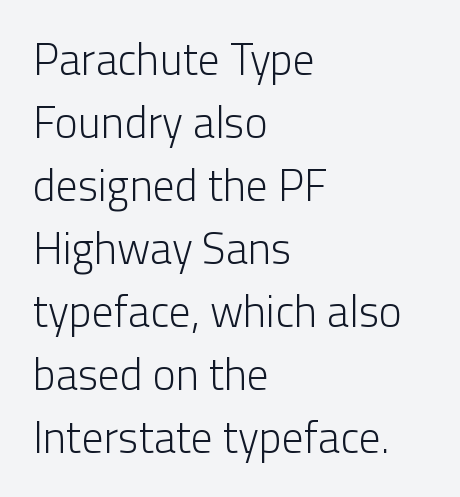
Q: Is the text bold? A: No.
Q: Is the text italic (slanted)? A: No, it is upright.
Q: Is the typeface a serif or a sans-serif typeface? A: Sans-serif.
Q: Is the text underlined? A: No.
Q: How is the paragraph aligned? A: Left-aligned.
Q: Is the spacing between letters normal or unusually wide? A: Normal.
Q: Is the spacing between lines tight, normal or loose? A: Normal.
Q: Width (condensed, normal, or wide)? A: Normal.
Q: Stroke contrast? A: Low.
Q: x-height? A: Medium.
Q: Monospaced? A: No.
